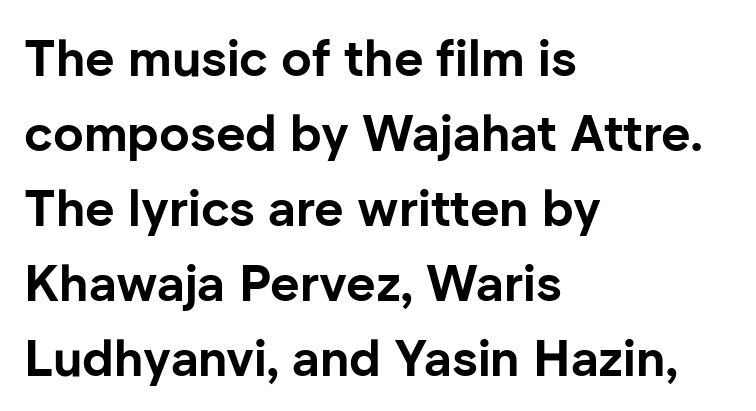
The passage shown is typed in a proportional face where columns would drift. It's the straight-up-and-down kind of type. These lines sit exactly where default settings would place them. There is no visible air inserted between adjacent glyphs. This rendering employs a face without finishing strokes, i.e., a sans-serif. Each line starts at the same left margin while the right side varies.
